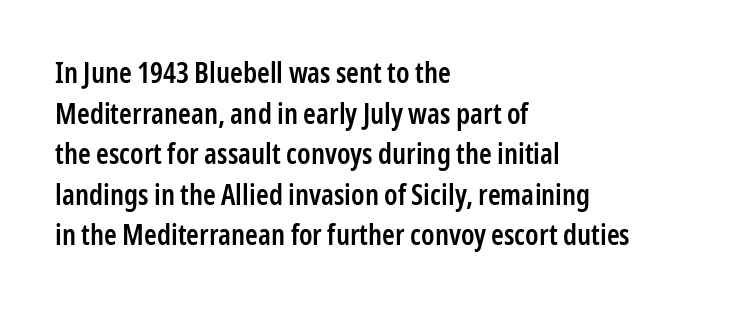
The image shows 29 px semibold, condensed sans-serif type, upright; set left-aligned, normal line spacing (1.4x), normal letter spacing, not underlined; low stroke contrast and a medium x-height.
